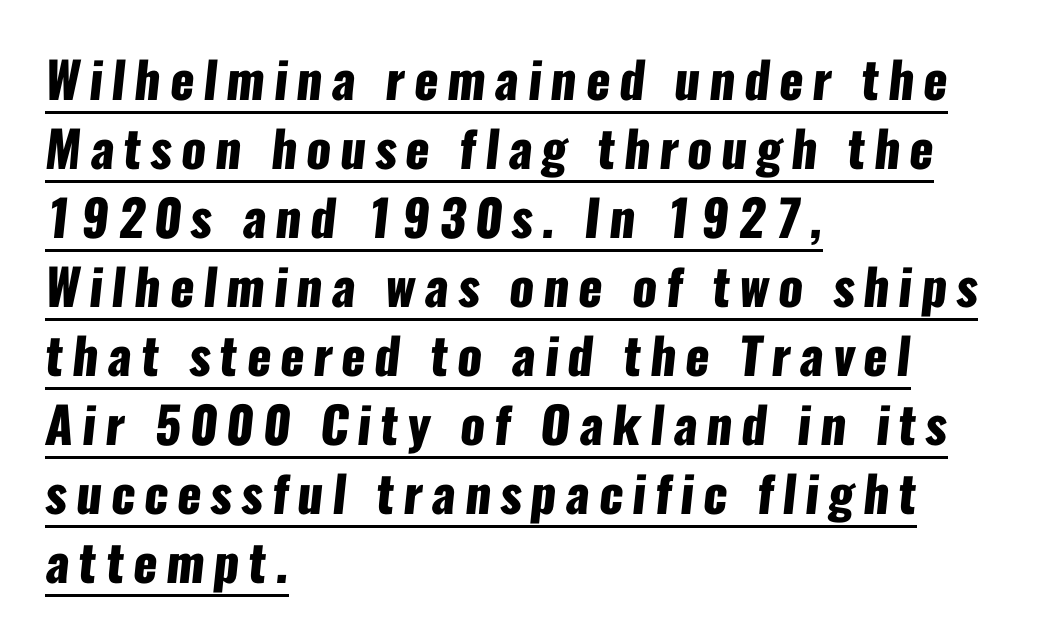
{"serif": "no", "bold": "yes", "weight": "heavy", "width": "condensed", "stroke_contrast": "low", "x_height": "medium", "monospaced": "no", "underline": "yes", "align": "left", "line_spacing": "normal", "line_spacing_ratio": 1.38, "glyph_px": 50}
